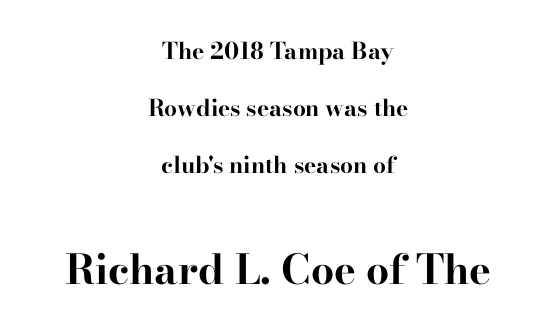
This rendering employs a face with finishing strokes, i.e., a serif. Here the second block reads like a headline and the first like body copy. Type without underlining. Spacing between characters is what you'd get straight out of the box. The font's upright variant was chosen for this text.
